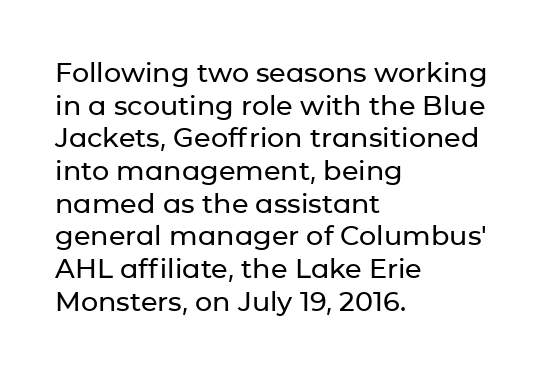
{"italic": "no", "underline": "no", "align": "left", "line_spacing_ratio": 1.21, "letter_spacing": "normal", "letter_spacing_em": 0.0, "glyph_px": 27}
